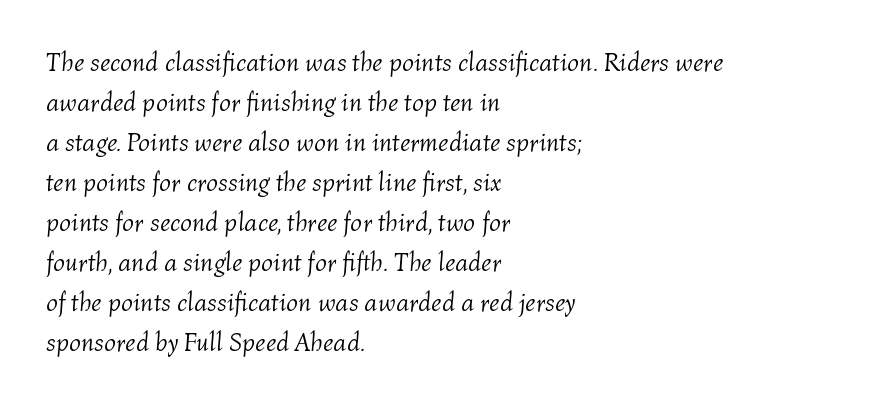
Q: Is the text bold? A: No.
Q: Is the text italic (slanted)? A: Yes, it leans right by about 4 degrees.
Q: Is the text underlined? A: No.
Q: How is the paragraph aligned? A: Left-aligned.
Q: Is the spacing between letters normal or unusually wide? A: Normal.
Q: Is the spacing between lines tight, normal or loose? A: Normal.
